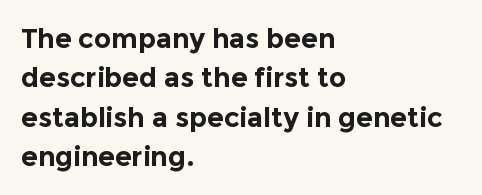
Q: Is the text bold? A: Yes.
Q: Is the text italic (slanted)? A: No, it is upright.
Q: Is the text underlined? A: No.
Q: How is the paragraph aligned? A: Left-aligned.
Q: Is the spacing between letters normal or unusually wide? A: Normal.
Q: Is the spacing between lines tight, normal or loose? A: Normal.
